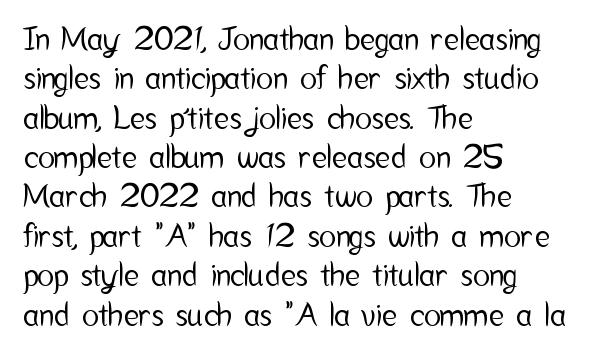
Q: Is the text italic (slanted)? A: No, it is upright.
Q: Is the typeface a serif or a sans-serif typeface? A: Sans-serif.
Q: Is the text underlined? A: No.
Q: How is the paragraph aligned? A: Left-aligned.
Q: Is the spacing between letters normal or unusually wide? A: Normal.
Q: Width (condensed, normal, or wide)? A: Condensed.
Q: Stroke contrast? A: Low.
Q: x-height? A: Medium.
Q: Monospaced? A: No.
